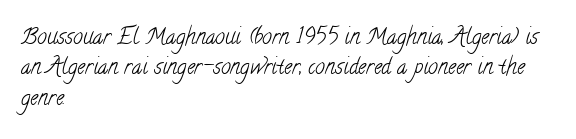
The image shows 22 px text type; set left-aligned, normal line spacing (1.38x), normal letter spacing, not underlined.
